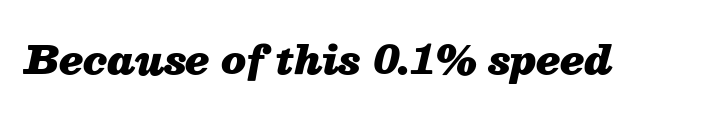
The image shows 39 px heavy type, italic (leaning right); set normal letter spacing, not underlined; medium stroke contrast and a medium x-height.
